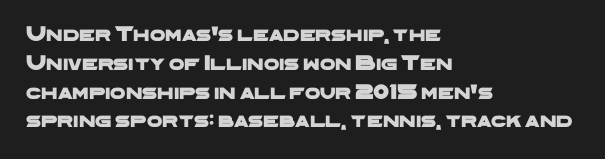
Honestly, the row spacing looks completely unremarkable. Anything drawn beneath the words? Only blank space. A student would call this left alignment; a typographer would say flush left, rag right. Default kerning and tracking; the words read as compact shapes.
